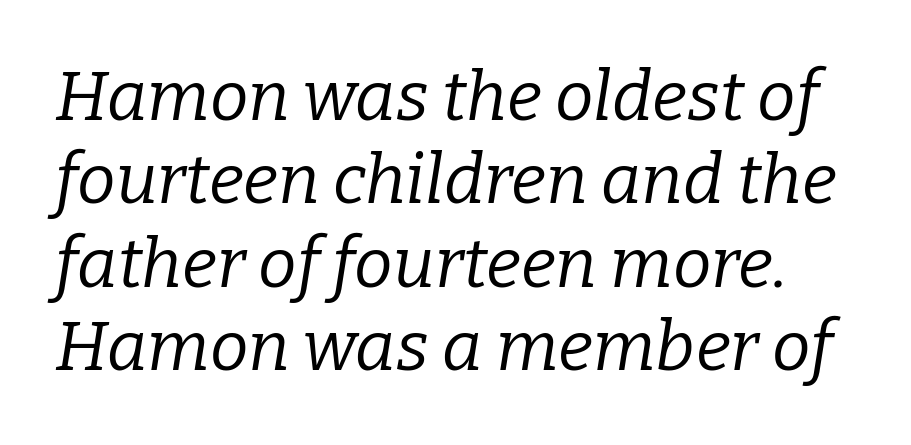
Is the type slanted? Yes — the strokes lean at a clear angle. Letters have the restrained weight of plain body copy at most. The passage shown is typed in a proportional face where columns would drift. The gaps between neighbouring characters are ordinary and unremarkable. The text was rendered using a seriffed face with decorative stroke endings.
